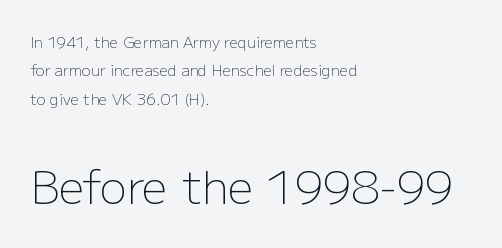
Q: Is the text bold? A: No.
Q: Is the text italic (slanted)? A: No, it is upright.
Q: Is the typeface a serif or a sans-serif typeface? A: Sans-serif.
Q: Is the text underlined? A: No.
Q: How is the paragraph aligned? A: Left-aligned.
Q: Is the spacing between letters normal or unusually wide? A: Normal.
Q: Is the spacing between lines tight, normal or loose? A: Loose.
Q: Which block of text is set in a larger size, the first (top) or the second (bottom)? A: The second (bottom) one.
Q: Width (condensed, normal, or wide)? A: Normal.
Q: Stroke contrast? A: Low.
Q: x-height? A: Medium.
Q: Monospaced? A: No.
